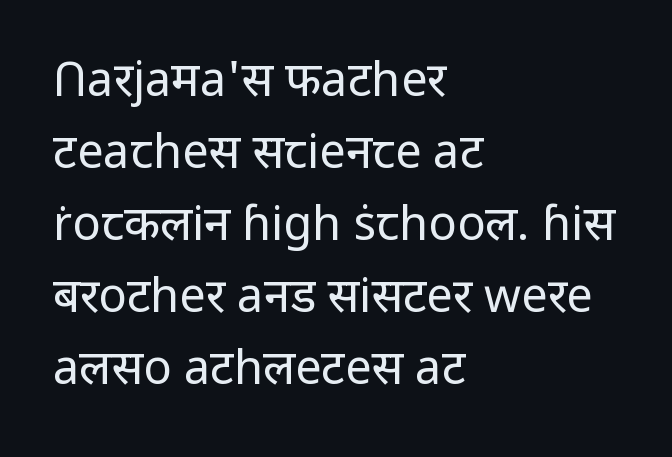
Q: Is the text bold? A: No.
Q: Is the text italic (slanted)? A: No, it is upright.
Q: Is the typeface a serif or a sans-serif typeface? A: Sans-serif.
Q: Is the text underlined? A: No.
Q: How is the paragraph aligned? A: Left-aligned.
Q: Is the spacing between letters normal or unusually wide? A: Normal.
Q: Is the spacing between lines tight, normal or loose? A: Normal.
Q: Width (condensed, normal, or wide)? A: Normal.
Q: Stroke contrast? A: Low.
Q: x-height? A: Medium.
Q: Monospaced? A: No.
